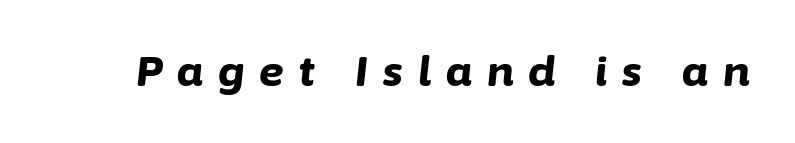
The lettering tilts uniformly, giving the passage an italic look. The horizontal fit of the characters is loose and conspicuously gappy. Check the space under the baseline: it is left empty. A typesetter would call this proportional, since set widths differ per character. Set as a true bold cut, around the 700 mark.
